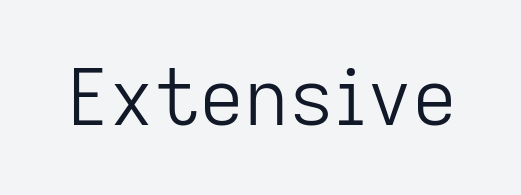
The image shows 78 px light sans-serif type, upright; set normal letter spacing, not underlined; low stroke contrast and a medium x-height.
